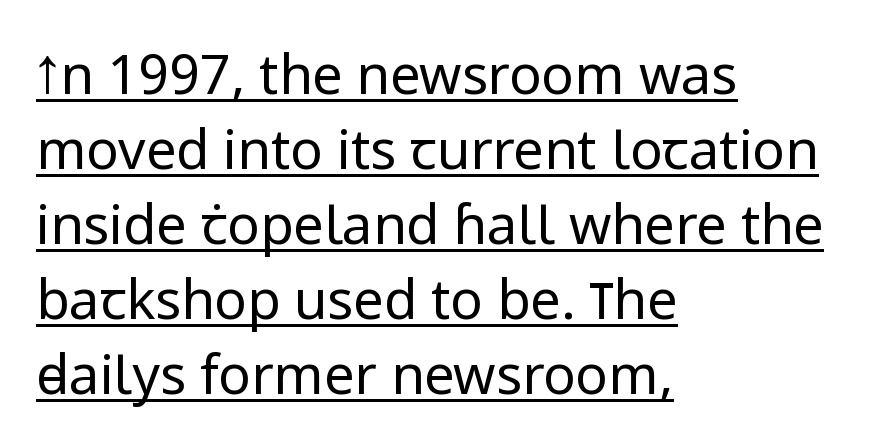
The image shows 54 px regular-weight sans-serif type, upright; set left-aligned, normal line spacing (1.39x), normal letter spacing, underlined; low stroke contrast and a medium x-height.
